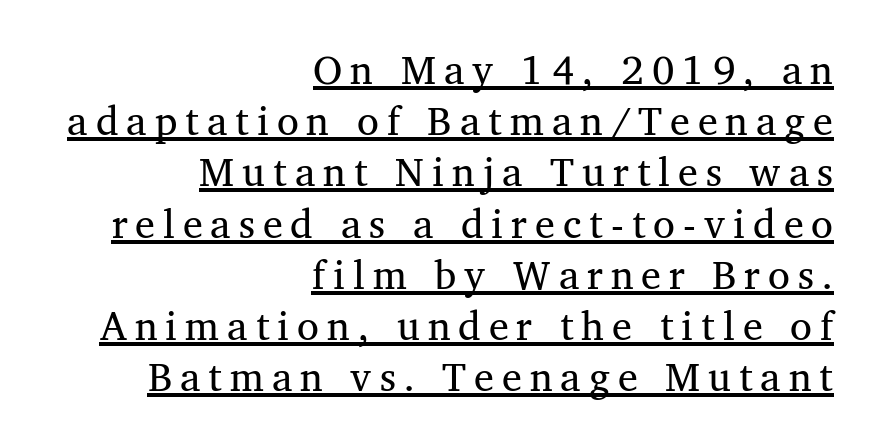
The face used here is proportionally spaced, like ordinary book or web type. The tracking reads as deliberately expanded to a designer's eye. The typography opts for an upright posture over an oblique one. A normal amount of white space separates one row of letters from the next. A typographer would call this underscored text. The paragraph shown leans on its right margin.
